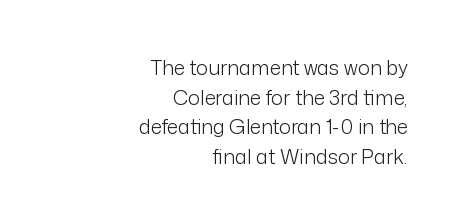
The image shows 20 px text type, upright; set right-aligned, normal line spacing (1.48x), normal letter spacing, not underlined.
